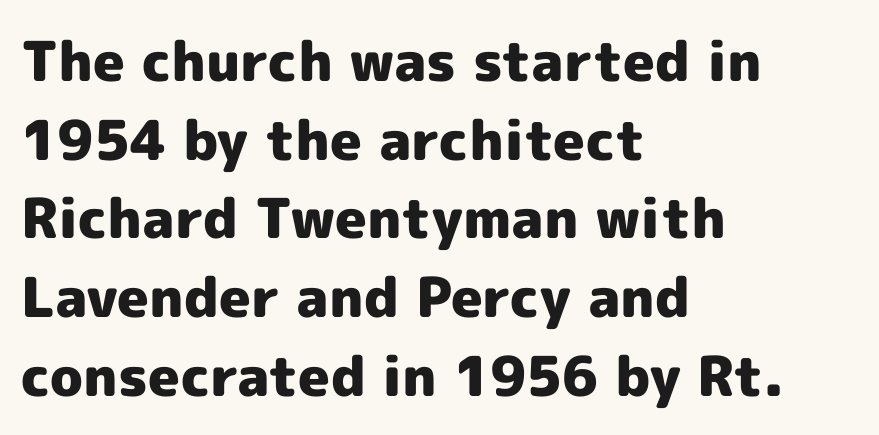
The image shows 55 px heavy sans-serif type, upright; set left-aligned, normal line spacing (1.43x), normal letter spacing, not underlined; a medium x-height.
